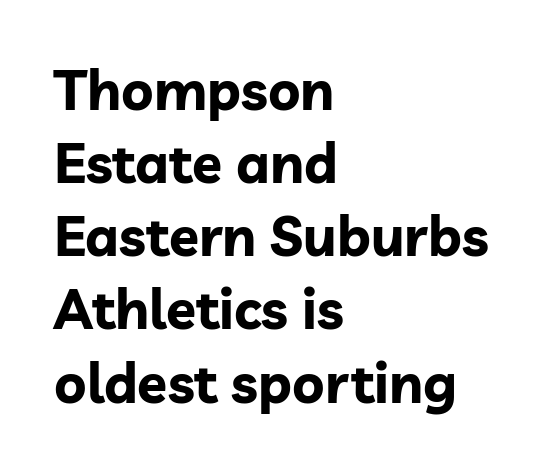
Q: Is the text bold? A: Yes.
Q: Is the text italic (slanted)? A: No, it is upright.
Q: Is the typeface a serif or a sans-serif typeface? A: Sans-serif.
Q: Is the text underlined? A: No.
Q: How is the paragraph aligned? A: Left-aligned.
Q: Is the spacing between letters normal or unusually wide? A: Normal.
Q: Is the spacing between lines tight, normal or loose? A: Normal.
Q: Width (condensed, normal, or wide)? A: Normal.
Q: Stroke contrast? A: Low.
Q: x-height? A: Medium.
Q: Monospaced? A: No.
